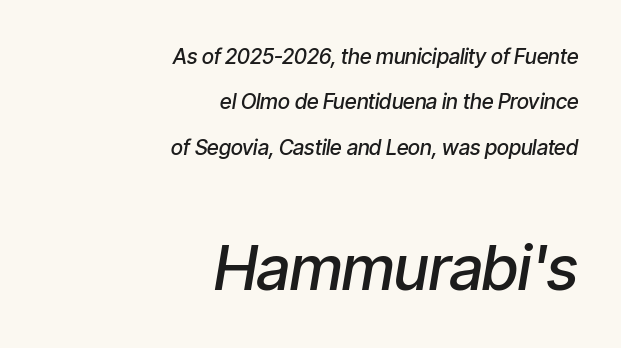
A somewhat darkened texture: the type is semibold rather than bold. Note the varied advance widths — an 'i' is clearly narrower than an 'm'. Every row of glyphs terminates at an identical x-position on the right. Characters follow at the spacing the type designer built in. Summary of vertical rhythm: relaxed, with wide interline spacing.
